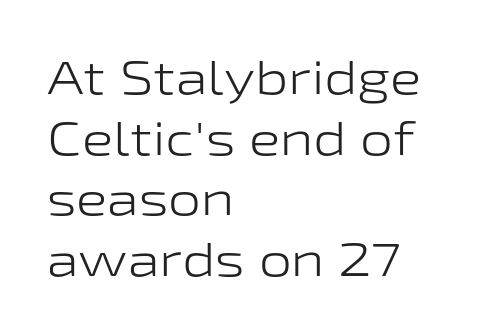
The image shows 47 px light, wide sans-serif type, upright; set left-aligned, normal line spacing (1.29x), normal letter spacing, not underlined; low stroke contrast and a medium x-height.
